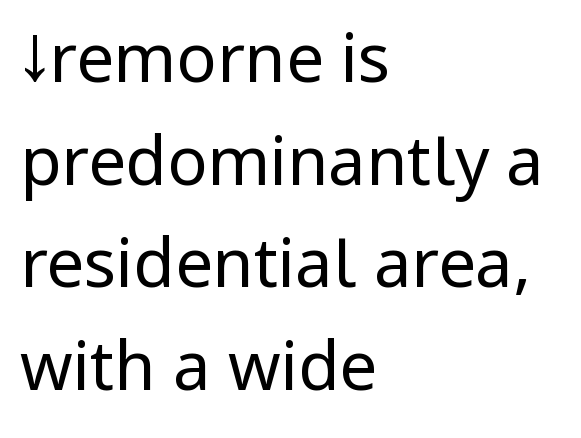
The image shows 67 px regular-weight, condensed sans-serif type, upright; set left-aligned, normal line spacing (1.53x), normal letter spacing, not underlined; low stroke contrast.
